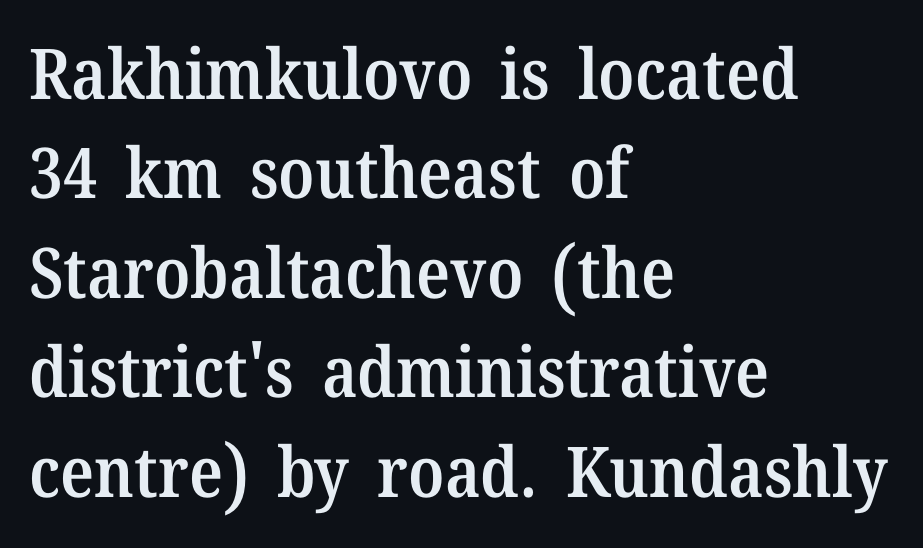
Honestly, there is no underline to notice here at all. A serif font was chosen for this passage. Teacher's note: observe the even left margin — that is flush-left alignment. Every character sits straight up, as roman type does. Varying glyph widths throughout — classic text-font behaviour. This sample uses plain, unmodified letter spacing.
